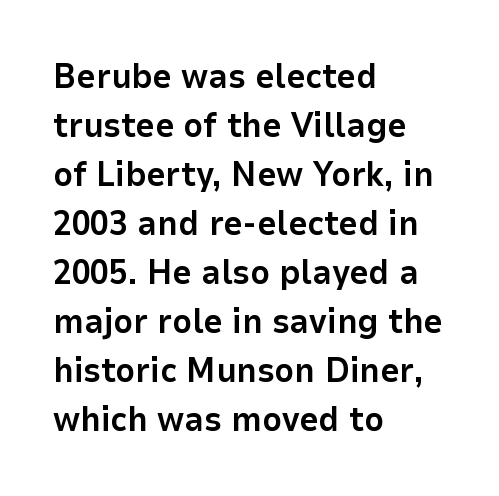
The image shows 34 px bold sans-serif type, upright; set left-aligned, normal line spacing (1.44x), normal letter spacing, not underlined; low stroke contrast and a medium x-height.
